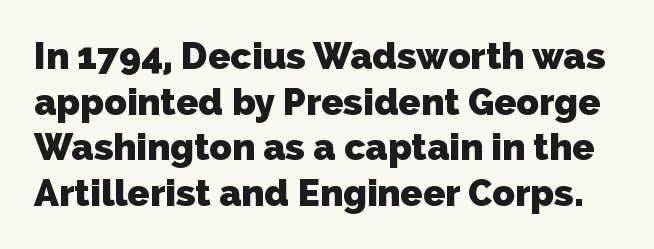
The image shows 37 px heavy sans-serif type; set line spacing 1.23x, normal letter spacing, not underlined; low stroke contrast and a medium x-height.
